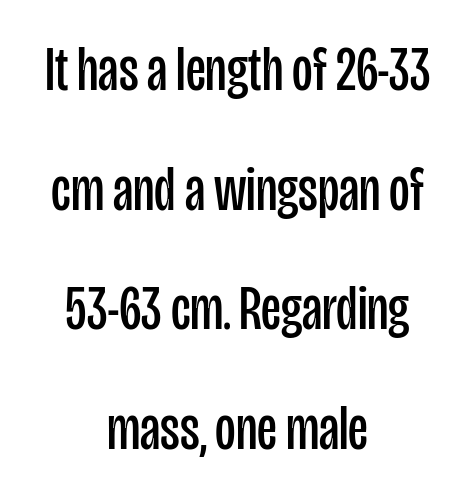
Q: Is the text bold? A: No.
Q: Is the text italic (slanted)? A: No, it is upright.
Q: Is the typeface a serif or a sans-serif typeface? A: Sans-serif.
Q: Is the text underlined? A: No.
Q: How is the paragraph aligned? A: Centered.
Q: Is the spacing between letters normal or unusually wide? A: Normal.
Q: Is the spacing between lines tight, normal or loose? A: Loose.
Q: Width (condensed, normal, or wide)? A: Condensed.
Q: Stroke contrast? A: Low.
Q: x-height? A: Large.
Q: Monospaced? A: No.
